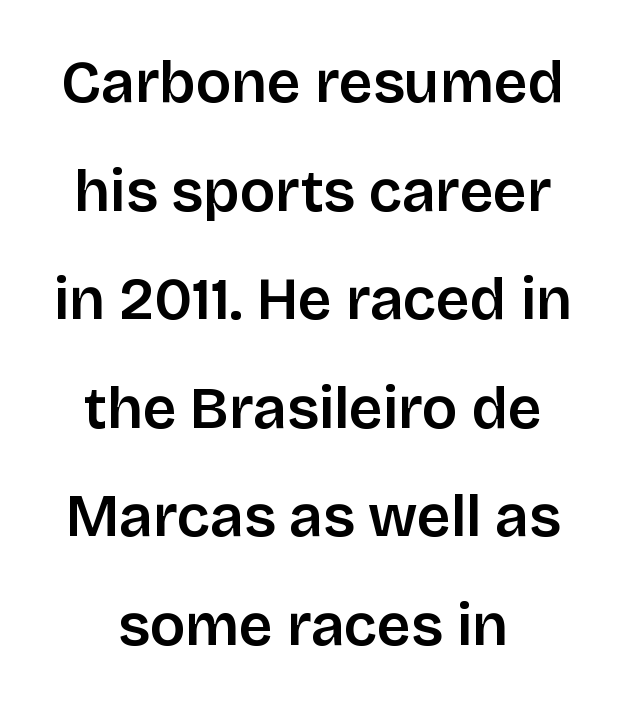
Q: Is the text italic (slanted)? A: No, it is upright.
Q: Is the typeface a serif or a sans-serif typeface? A: Sans-serif.
Q: Is the text underlined? A: No.
Q: Is the spacing between letters normal or unusually wide? A: Normal.
Q: Width (condensed, normal, or wide)? A: Normal.
Q: Stroke contrast? A: Low.
Q: x-height? A: Large.
Q: Monospaced? A: No.
